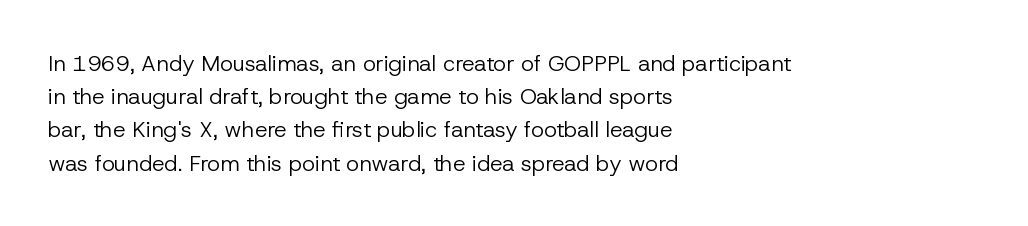
Q: Is the text bold? A: No.
Q: Is the text italic (slanted)? A: No, it is upright.
Q: Is the text underlined? A: No.
Q: How is the paragraph aligned? A: Left-aligned.
Q: Is the spacing between letters normal or unusually wide? A: Normal.
Q: Is the spacing between lines tight, normal or loose? A: Normal.
